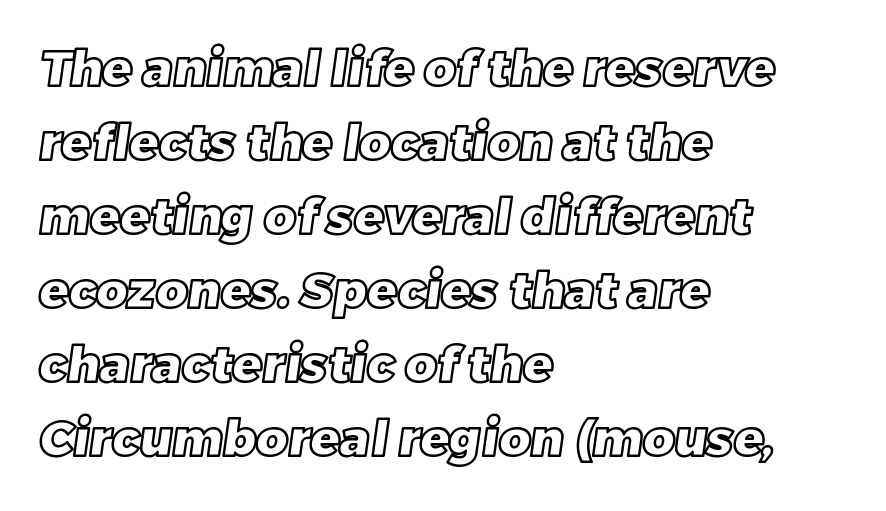
Q: Is the text underlined? A: No.
Q: How is the paragraph aligned? A: Left-aligned.
Q: Is the spacing between letters normal or unusually wide? A: Normal.
Q: Is the spacing between lines tight, normal or loose? A: Normal.
Q: Width (condensed, normal, or wide)? A: Normal.
Q: x-height? A: Large.
Q: Monospaced? A: No.
